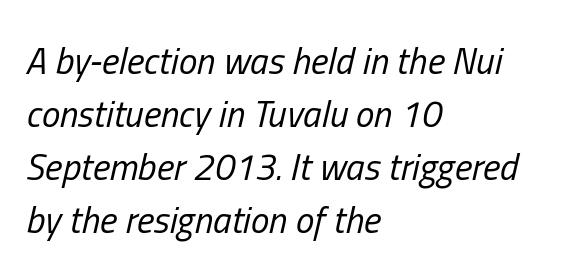
{"italic": "yes", "lean": "right", "slant_degrees": 13, "bold": "no", "weight": "regular", "width": "condensed", "stroke_contrast": "low", "x_height": "medium", "monospaced": "no", "underline": "no", "align": "left", "line_spacing": "normal", "line_spacing_ratio": 1.43, "letter_spacing": "normal", "letter_spacing_em": 0.0, "glyph_px": 37}
